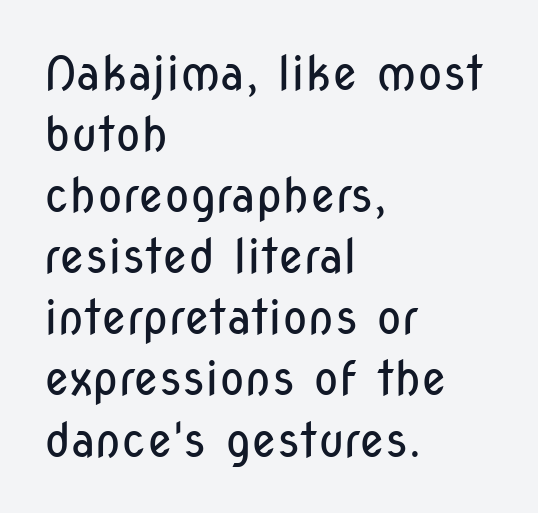
Each letter keeps its own natural width here, so spacing adapts to shape. Weight class: somewhere from thin through regular. Check the space under the baseline: it is left empty. To sum up the face: it is a sans, with no serifs. The paragraph shown leans on its left margin. Leading matches the norm, producing a regular column.
